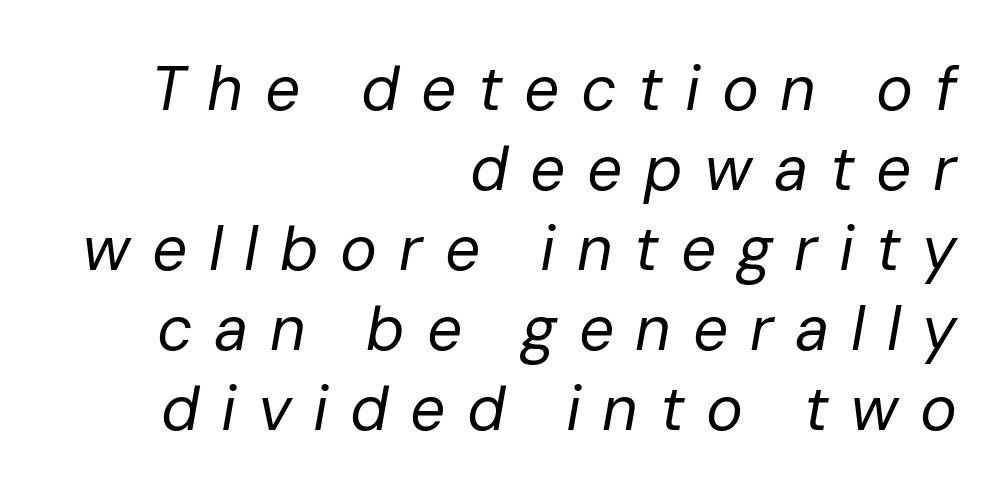
Q: Is the text bold? A: No.
Q: Is the text italic (slanted)? A: Yes, it leans right by about 10 degrees.
Q: Is the text underlined? A: No.
Q: How is the paragraph aligned? A: Right-aligned.
Q: Is the spacing between letters normal or unusually wide? A: Unusually wide.
Q: Is the spacing between lines tight, normal or loose? A: Normal.
Q: Width (condensed, normal, or wide)? A: Normal.
Q: Stroke contrast? A: Low.
Q: x-height? A: Medium.
Q: Monospaced? A: No.
